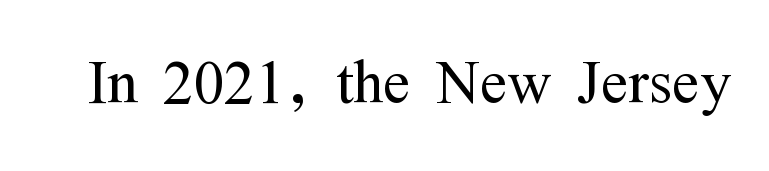
The image shows 80 px light, condensed serif type, upright; set normal letter spacing, not underlined; medium stroke contrast and a medium x-height.
